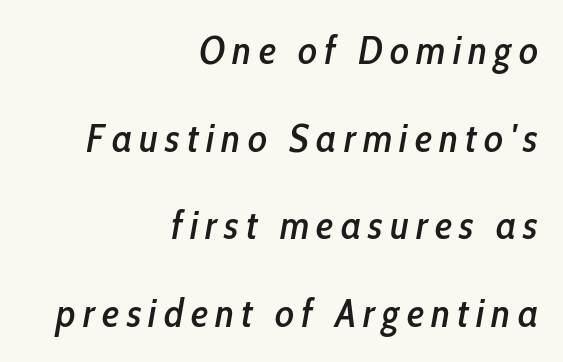
The image shows 40 px condensed type, italic (leaning right); set right-aligned, loose line spacing (2.19x), not underlined; low stroke contrast and a medium x-height.
